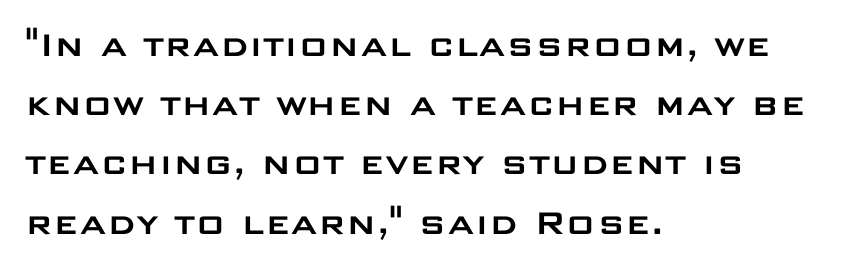
{"serif": "no", "italic": "no", "width": "wide", "stroke_contrast": "low", "x_height": "large", "monospaced": "no", "underline": "no", "align": "left", "line_spacing": "normal", "line_spacing_ratio": 1.48, "letter_spacing": "normal", "letter_spacing_em": 0.0, "glyph_px": 40}
